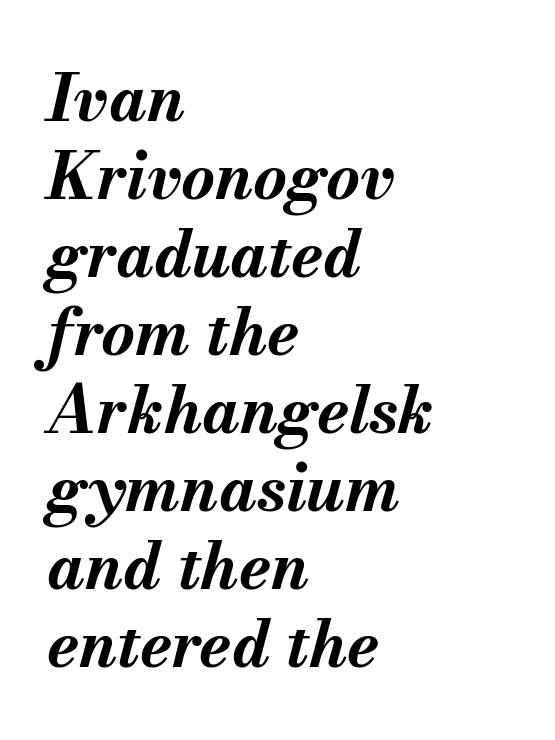
The image shows 65 px bold type, italic (leaning right); set left-aligned, line spacing 1.2x, normal letter spacing, not underlined; medium stroke contrast and a small x-height.
